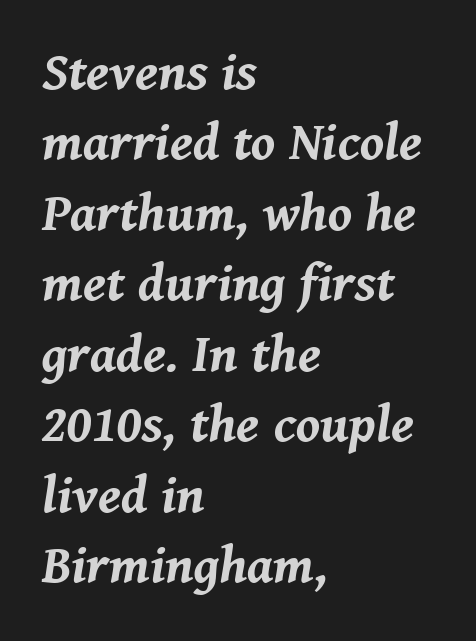
The typesetter chose a ragged-right arrangement here. In terms of weight, the rendering is a true, heavy bold. Words float on clear page, feet unadorned. Caption: standard tracking, unaltered.
